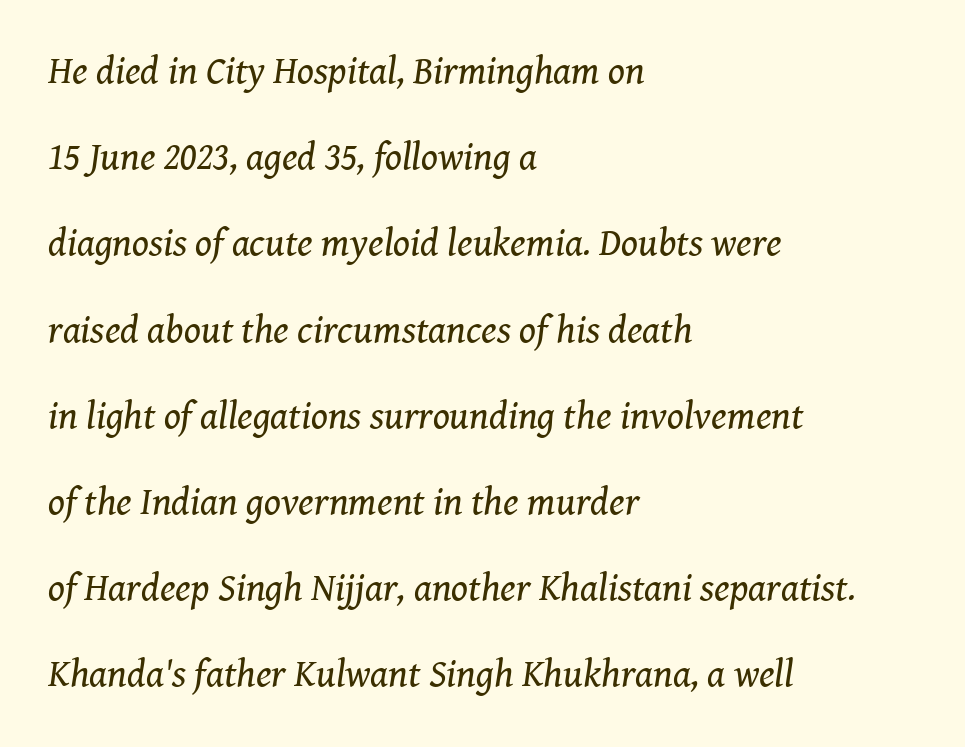
If you drew a line through each stem, it would be angled. Quick note: underline off. A typesetter would label this face a serif. Do the characters align in a grid? No, the font is proportional.
